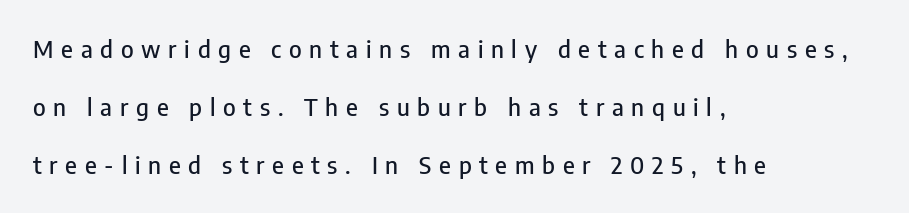
The passage shown has open, widely tracked lettering throughout. The paragraph shown leans on its left margin. How would I describe the line gaps? Wide and relaxed. The specimen reads as upright at a glance. Underline: absent.
